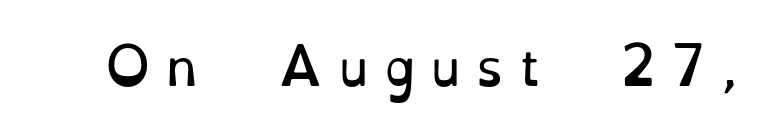
{"italic": "no", "bold": "no", "weight": "regular", "width": "normal", "stroke_contrast": "low", "x_height": "small", "monospaced": "no", "underline": "no", "letter_spacing": "wide", "letter_spacing_em": 0.32, "glyph_px": 49}
